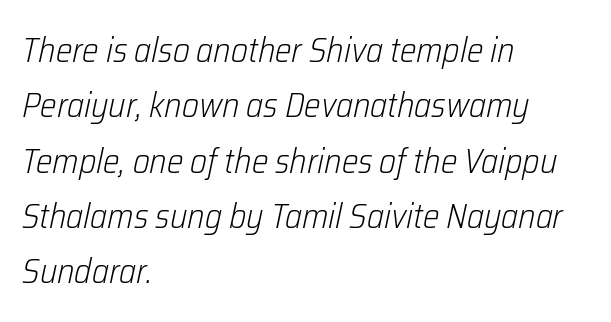
Q: Is the text bold? A: No.
Q: Is the text italic (slanted)? A: Yes, it leans right by about 12 degrees.
Q: Is the text underlined? A: No.
Q: How is the paragraph aligned? A: Left-aligned.
Q: Is the spacing between letters normal or unusually wide? A: Normal.
Q: Is the spacing between lines tight, normal or loose? A: Normal.
Q: Width (condensed, normal, or wide)? A: Condensed.
Q: Stroke contrast? A: Low.
Q: x-height? A: Medium.
Q: Monospaced? A: No.
